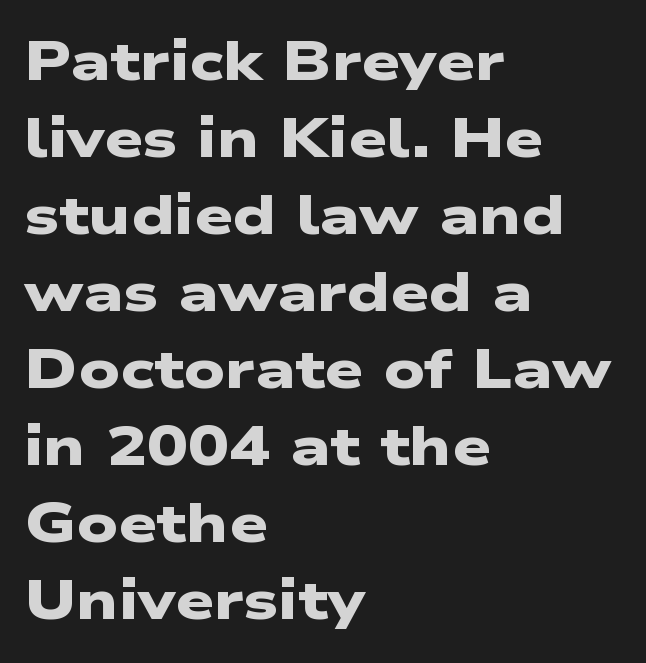
Serif or sans? Sans — the stroke terminals are bare. Check under the words: just untouched page. There is no visible air inserted between adjacent glyphs. Caption: bold face, heavy strokes.
